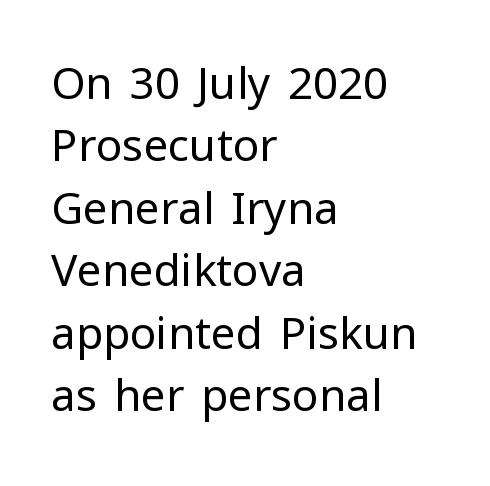
The image shows 44 px regular-weight sans-serif type, upright; set left-aligned, normal line spacing (1.42x), normal letter spacing, not underlined; low stroke contrast and a medium x-height.
